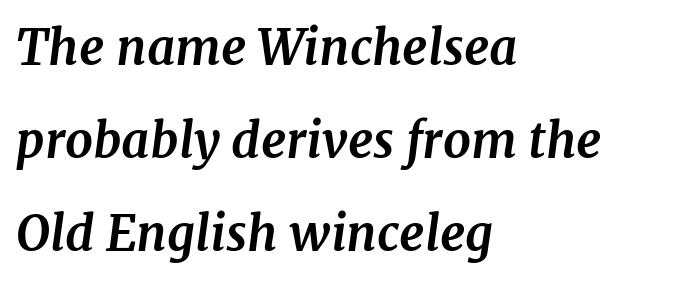
You could not count columns in this text — the font is proportionally spaced. Set as a true bold cut, around the 700 mark. The letterforms sit shoulder to shoulder at normal distance. You can tell from the footed stems that serif type was used. The vertical gap from one line to the next is large.
